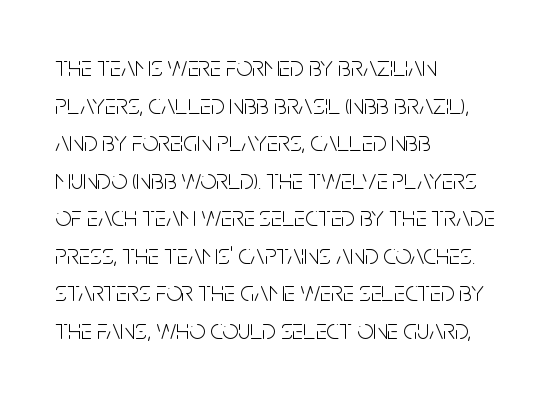
Q: Is the text bold? A: No.
Q: Is the text italic (slanted)? A: No, it is upright.
Q: Is the typeface a serif or a sans-serif typeface? A: Sans-serif.
Q: Is the text underlined? A: No.
Q: How is the paragraph aligned? A: Left-aligned.
Q: Is the spacing between letters normal or unusually wide? A: Normal.
Q: Is the spacing between lines tight, normal or loose? A: Normal.
Q: Width (condensed, normal, or wide)? A: Condensed.
Q: Stroke contrast? A: Low.
Q: x-height? A: Large.
Q: Monospaced? A: No.
